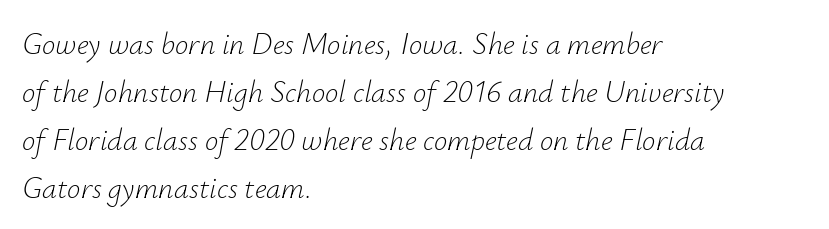
Underline: absent. Observe the lean: these are italic letterforms. Words appear dense and cohesive because spacing is normal. In CSS terms this would be text-align: left.
